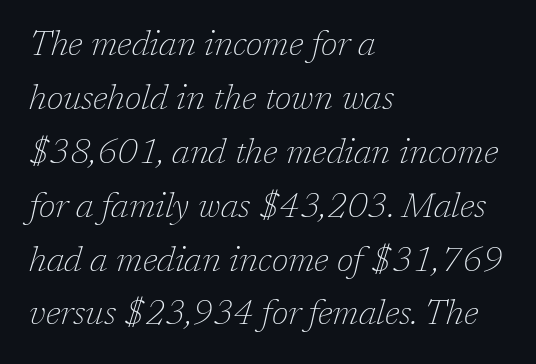
The image shows 35 px thin serif type, italic (leaning right); set left-aligned, normal line spacing (1.54x), normal letter spacing, not underlined; low stroke contrast and a medium x-height.
